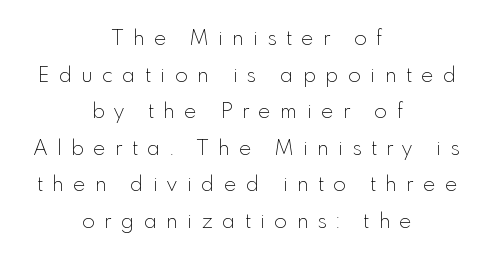
{"italic": "no", "bold": "no", "underline": "no", "align": "center", "line_spacing_ratio": 1.74, "letter_spacing": "wide", "letter_spacing_em": 0.45, "glyph_px": 21}
